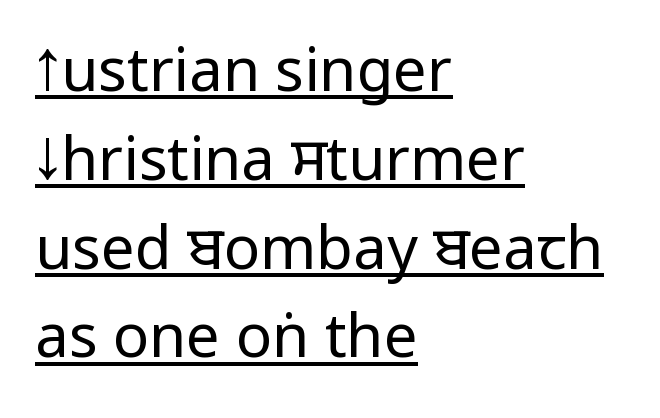
The image shows 60 px regular-weight, condensed sans-serif type, upright; set left-aligned, normal line spacing (1.48x), normal letter spacing, underlined; low stroke contrast.
